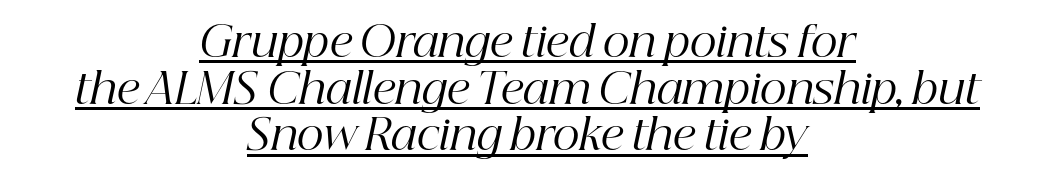
The image shows 42 px regular-weight serif type, italic (leaning right); set centered, tight line spacing (1.11x), normal letter spacing, underlined; high stroke contrast and a medium x-height.
